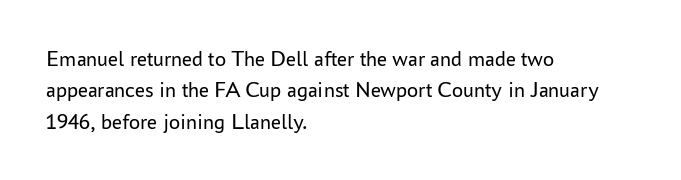
{"italic": "no", "bold": "no", "underline": "no", "align": "left", "line_spacing": "normal", "line_spacing_ratio": 1.43, "letter_spacing": "normal", "letter_spacing_em": 0.0, "glyph_px": 22}
